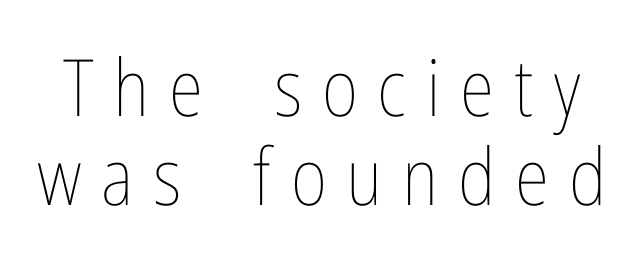
The image shows 79 px thin, condensed type, upright; set tight line spacing (1.13x), unusually wide letter spacing (+0.25 em), not underlined; low stroke contrast and a medium x-height.
